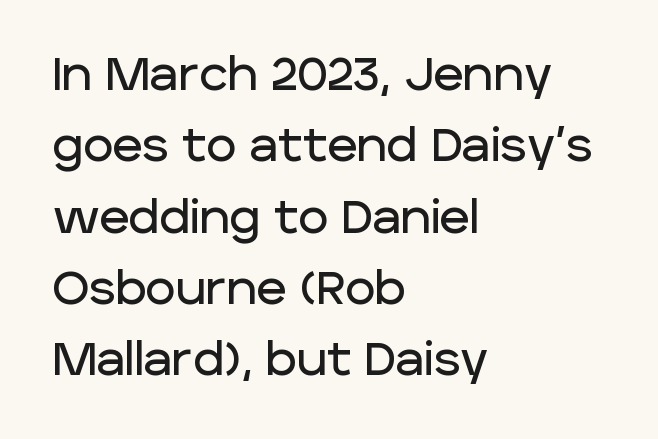
Q: Is the text italic (slanted)? A: No, it is upright.
Q: Is the typeface a serif or a sans-serif typeface? A: Sans-serif.
Q: Is the text underlined? A: No.
Q: How is the paragraph aligned? A: Left-aligned.
Q: Is the spacing between letters normal or unusually wide? A: Normal.
Q: Is the spacing between lines tight, normal or loose? A: Normal.
Q: Width (condensed, normal, or wide)? A: Normal.
Q: Stroke contrast? A: Low.
Q: x-height? A: Large.
Q: Monospaced? A: No.
